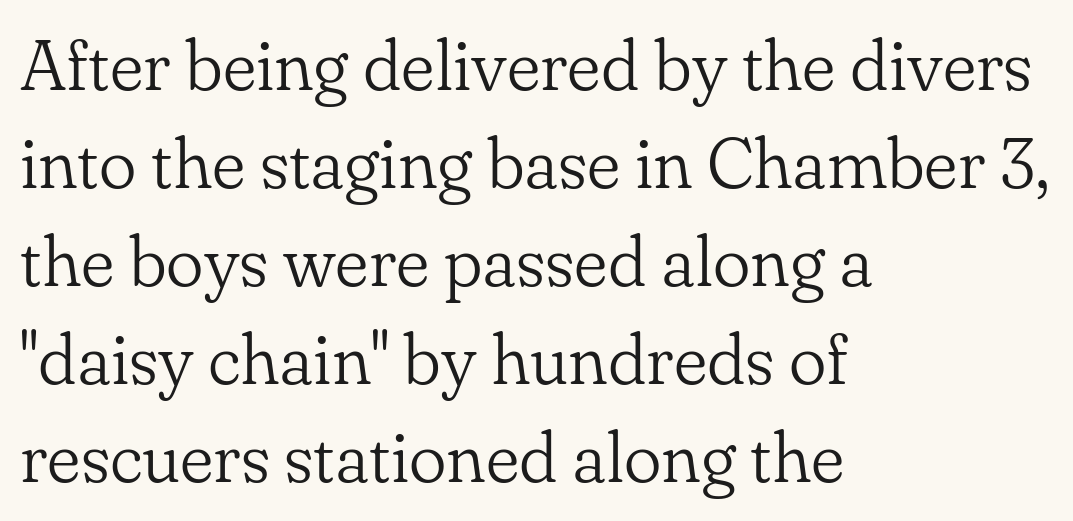
The text block is weighted toward the left margin, trailing off unevenly rightward. Tall strokes in this sample are plumb rather than angled. The rendering shows small feet on the letterforms — a serif design. The passage shown is typed in a proportional face where columns would drift.
